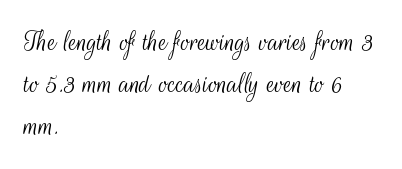
{"serif": "no", "bold": "no", "weight": "light", "width": "condensed", "stroke_contrast": "medium", "x_height": "small", "monospaced": "no", "underline": "no", "align": "left", "line_spacing": "normal", "line_spacing_ratio": 1.4, "letter_spacing": "normal", "letter_spacing_em": 0.0, "glyph_px": 30}
